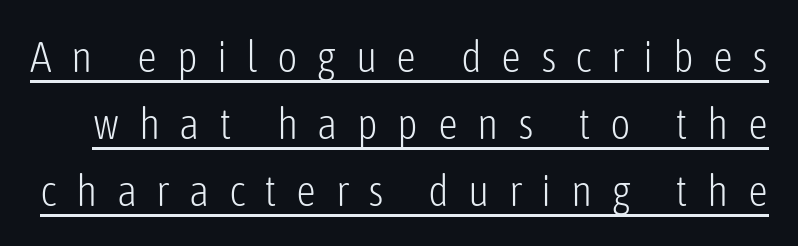
{"serif": "no", "italic": "no", "bold": "no", "weight": "light", "width": "condensed", "stroke_contrast": "low", "x_height": "medium", "monospaced": "no", "underline": "yes", "line_spacing": "normal", "line_spacing_ratio": 1.52, "letter_spacing": "wide", "letter_spacing_em": 0.44, "glyph_px": 44}
